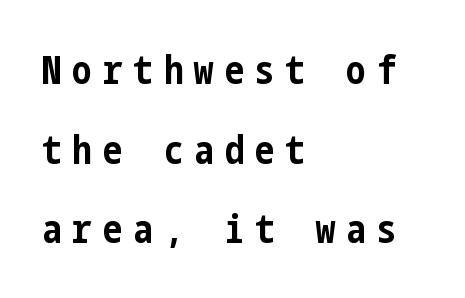
The image shows 39 px bold, condensed sans-serif type, upright; set left-aligned, loose line spacing (2.04x), unusually wide letter spacing (+0.28 em), not underlined; low stroke contrast and a medium x-height.
